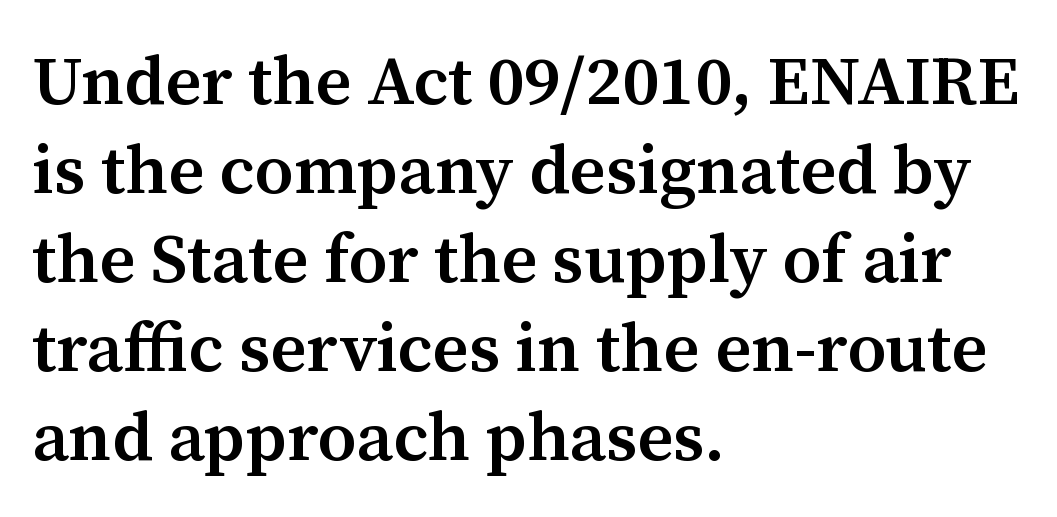
Q: Is the text bold? A: Semi-bold.
Q: Is the text italic (slanted)? A: No, it is upright.
Q: Is the typeface a serif or a sans-serif typeface? A: Serif.
Q: Is the text underlined? A: No.
Q: How is the paragraph aligned? A: Left-aligned.
Q: Is the spacing between letters normal or unusually wide? A: Normal.
Q: Is the spacing between lines tight, normal or loose? A: Normal.
Q: Width (condensed, normal, or wide)? A: Normal.
Q: Stroke contrast? A: Medium.
Q: x-height? A: Medium.
Q: Monospaced? A: No.
